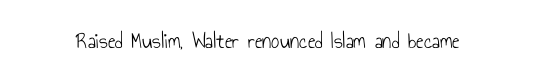
The image shows 23 px text type, upright; set normal letter spacing, not underlined.
